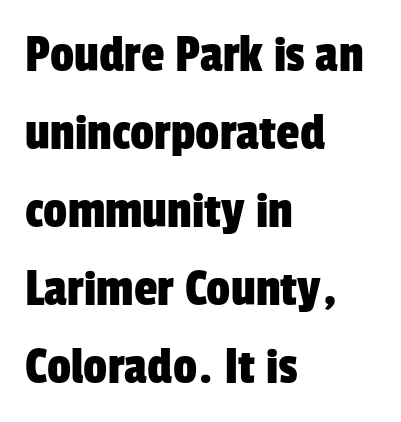
The foot of each line stays bare and open. The passage shown is typed in a proportional face where columns would drift. This rendering employs a face without finishing strokes, i.e., a sans-serif. Students, observe: this is what conventionally led text looks like. Look at the tracking — it's just the regular setting, nothing added. Caption: multi-line text, flush left, ragged right.
